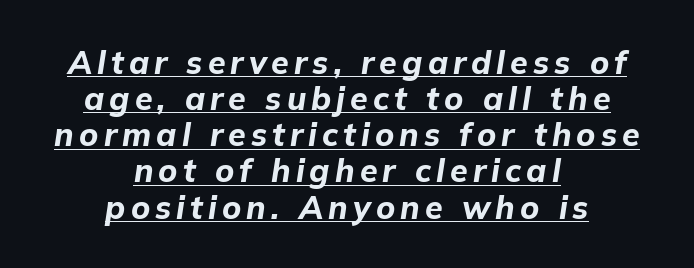
{"italic": "yes", "lean": "right", "slant_degrees": 9, "bold": "yes", "weight": "bold", "width": "normal", "stroke_contrast": "low", "x_height": "medium", "monospaced": "no", "underline": "yes", "align": "center", "line_spacing": "tight", "line_spacing_ratio": 1.13, "glyph_px": 32}
